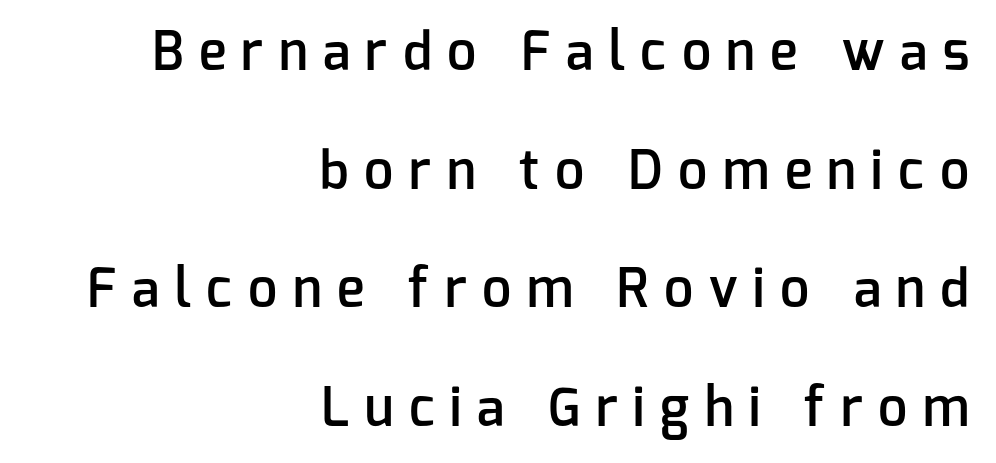
Q: Is the text bold? A: Semi-bold.
Q: Is the text italic (slanted)? A: No, it is upright.
Q: Is the typeface a serif or a sans-serif typeface? A: Sans-serif.
Q: Is the text underlined? A: No.
Q: How is the paragraph aligned? A: Right-aligned.
Q: Is the spacing between letters normal or unusually wide? A: Unusually wide.
Q: Is the spacing between lines tight, normal or loose? A: Loose.
Q: Width (condensed, normal, or wide)? A: Normal.
Q: Stroke contrast? A: Low.
Q: x-height? A: Medium.
Q: Monospaced? A: No.
